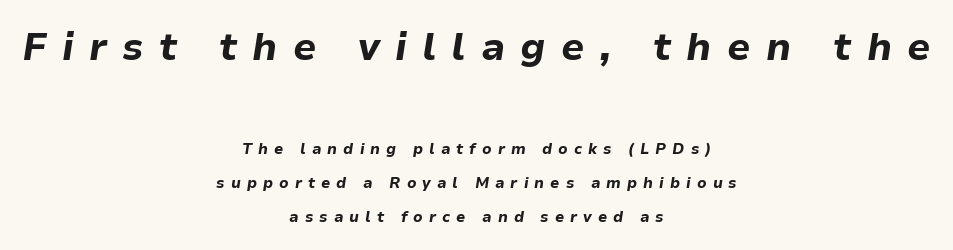
The image shows 38 px bold type, italic (leaning right); set centered, loose line spacing (2.28x), unusually wide letter spacing (+0.4 em), not underlined; the first (top) block is 2.53x larger; low stroke contrast and a medium x-height.
